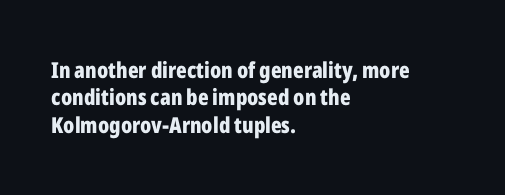
Q: Is the text bold? A: Yes.
Q: Is the text italic (slanted)? A: No, it is upright.
Q: Is the text underlined? A: No.
Q: How is the paragraph aligned? A: Left-aligned.
Q: Is the spacing between letters normal or unusually wide? A: Normal.
Q: Is the spacing between lines tight, normal or loose? A: Normal.
